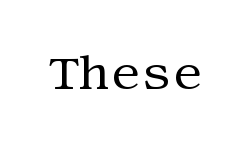
The image shows 48 px regular-weight serif type, upright; set normal letter spacing, not underlined; medium stroke contrast and a large x-height.
